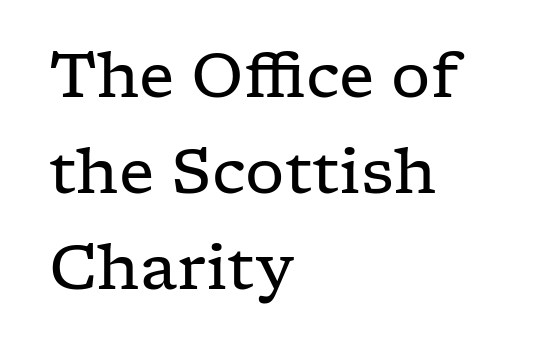
{"serif": "yes", "italic": "no", "bold": "no", "weight": "regular", "width": "wide", "stroke_contrast": "low", "x_height": "medium", "monospaced": "no", "underline": "no", "align": "left", "line_spacing": "normal", "line_spacing_ratio": 1.55, "letter_spacing": "normal", "letter_spacing_em": 0.0, "glyph_px": 62}
